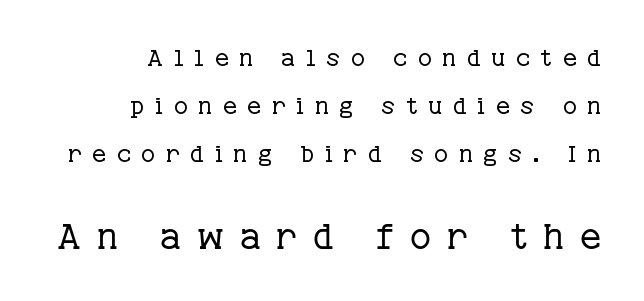
The image shows 36 px regular-weight serif type, upright; set right-aligned, loose line spacing (1.99x), unusually wide letter spacing (+0.44 em), not underlined; the second (bottom) block is 1.5x larger; low stroke contrast and a medium x-height.
